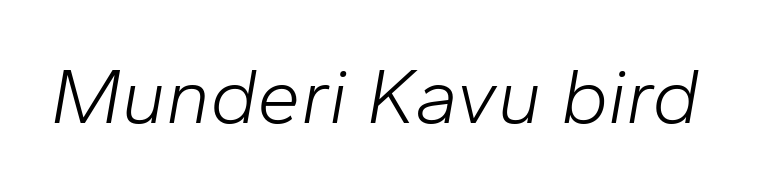
Unmarked baselines from the first word to the last. The letters are slanted; this is an italic face. What stands out about the letter spacing? Nothing — it is the standard amount. This sample has the flowing, uneven cadence of proportional lettering. Unbolded letterforms with no extra heft.
